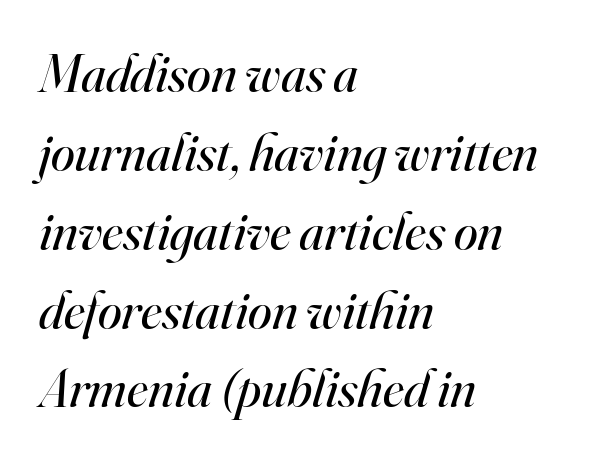
{"serif": "yes", "italic": "yes", "lean": "right", "slant_degrees": 16, "bold": "no", "weight": "regular", "width": "normal", "stroke_contrast": "high", "x_height": "small", "monospaced": "no", "underline": "no", "align": "left", "line_spacing": "normal", "line_spacing_ratio": 1.46, "letter_spacing": "normal", "letter_spacing_em": 0.0, "glyph_px": 54}
